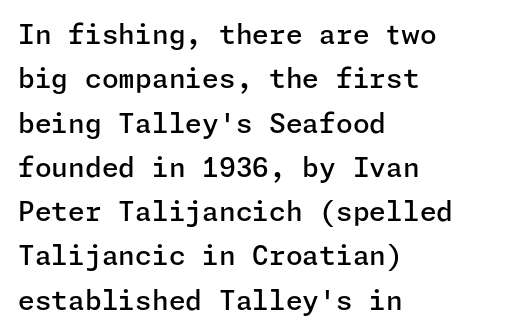
Compared with an ordinary text face, these strokes are moderately heavier — a semibold. There is no visible air inserted between adjacent glyphs. The rows are spaced the way most documents space them. Posture: vertical. Typeset ragged right — the left edge is the straight one.
